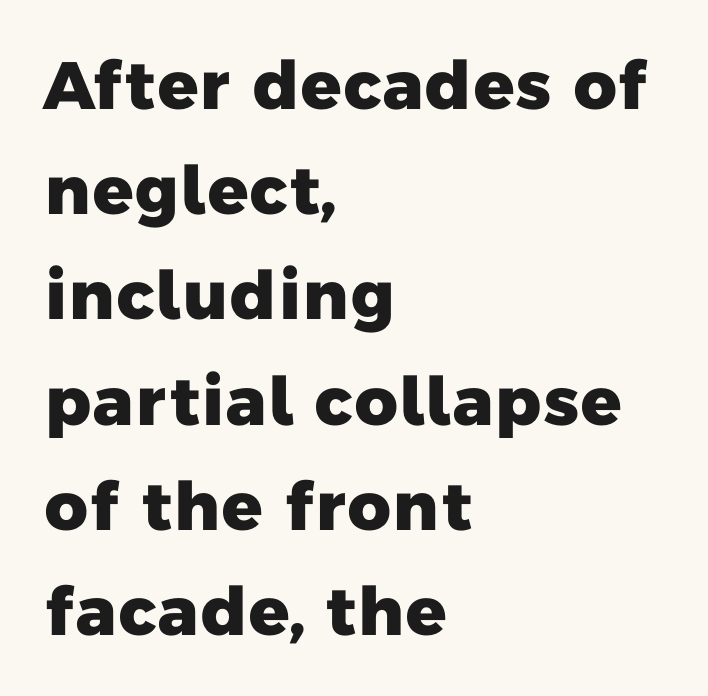
The ragged edge is on the right, which tells us the setting is flush left. The rendering keeps characters at their native spacing. The designer left line spacing at the default. A sans-serif font was chosen for this passage. Nobody drew a line under any word here. You could not count columns in this text — the font is proportionally spaced.
